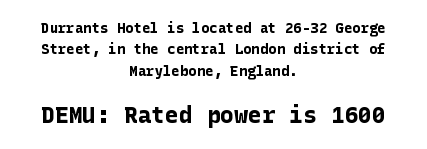
Q: Is the text bold? A: Yes.
Q: Is the text italic (slanted)? A: No, it is upright.
Q: Is the text underlined? A: No.
Q: How is the paragraph aligned? A: Centered.
Q: Is the spacing between letters normal or unusually wide? A: Normal.
Q: Is the spacing between lines tight, normal or loose? A: Normal.
Q: Which block of text is set in a larger size, the first (top) or the second (bottom)? A: The second (bottom) one.
